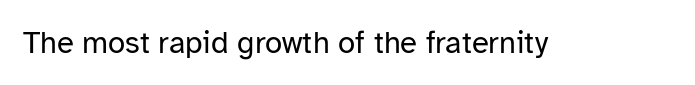
The image shows 31 px regular-weight sans-serif type, upright; set normal letter spacing, not underlined; low stroke contrast and a medium x-height.
